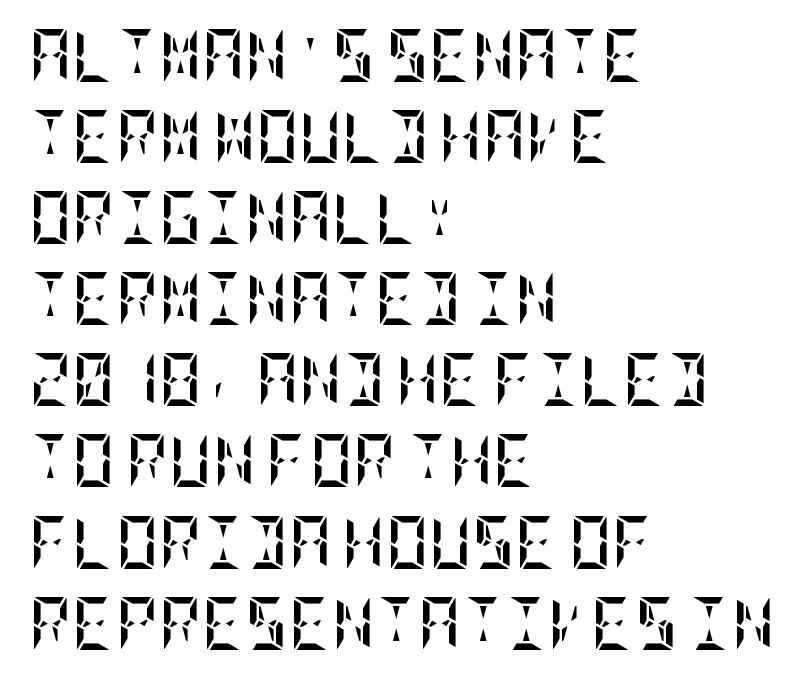
The image shows 53 px semibold, condensed type, upright; set left-aligned, normal line spacing (1.53x), normal letter spacing, not underlined; low stroke contrast and a large x-height.
